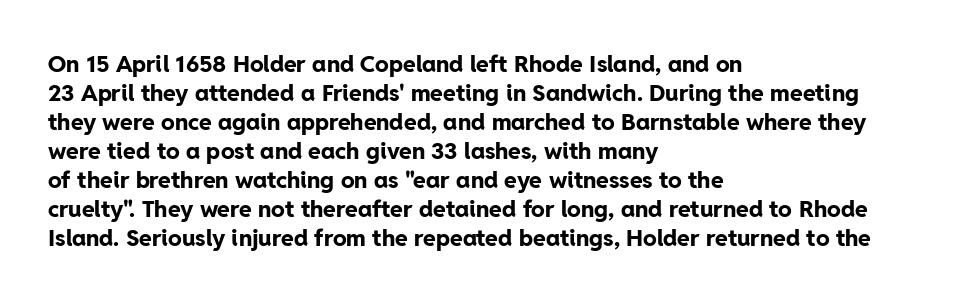
{"italic": "no", "bold": "yes", "underline": "no", "align": "left", "line_spacing": "normal", "line_spacing_ratio": 1.26, "letter_spacing": "normal", "letter_spacing_em": 0.0, "glyph_px": 23}
